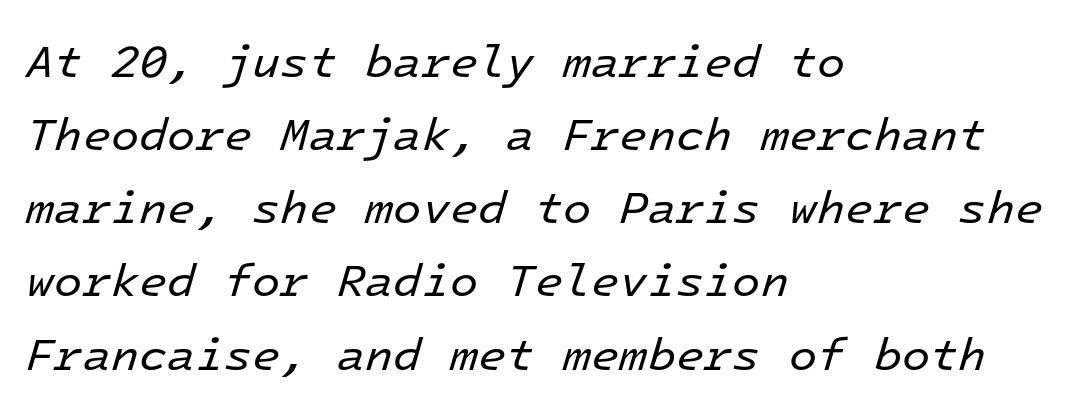
The image shows 46 px regular-weight type, italic (leaning right), monospaced; set left-aligned, normal line spacing (1.59x), normal letter spacing, not underlined; low stroke contrast and a medium x-height.
